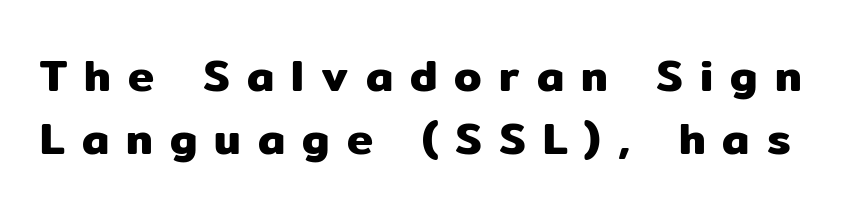
Q: Is the text italic (slanted)? A: No, it is upright.
Q: Is the typeface a serif or a sans-serif typeface? A: Sans-serif.
Q: Is the text underlined? A: No.
Q: Is the spacing between letters normal or unusually wide? A: Unusually wide.
Q: Is the spacing between lines tight, normal or loose? A: Normal.
Q: Width (condensed, normal, or wide)? A: Normal.
Q: Stroke contrast? A: Low.
Q: x-height? A: Medium.
Q: Monospaced? A: No.
